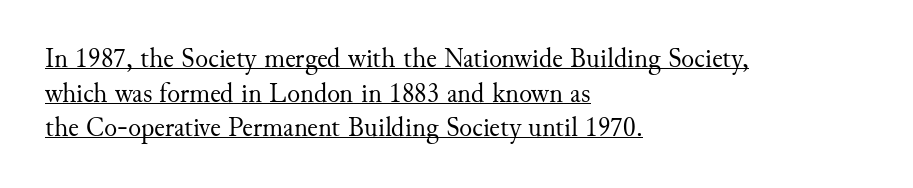
The letters look calm and open, with moderate or lighter stems. These lines were composed using upright roman letters. Glyph-to-glyph distance matches everyday printed text. The lines sit at an ordinary, default distance from one another.
